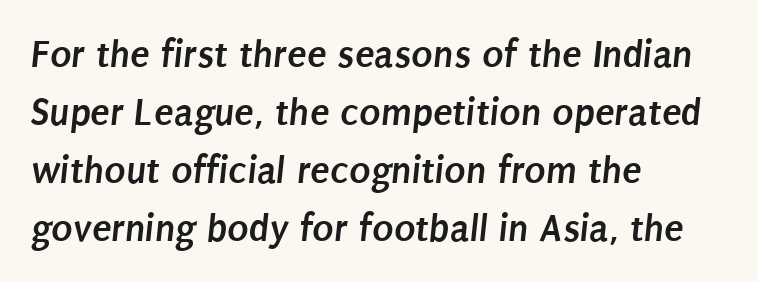
{"serif": "no", "bold": "yes", "weight": "semibold", "width": "condensed", "stroke_contrast": "low", "x_height": "large", "monospaced": "no", "underline": "no", "align": "left", "line_spacing": "normal", "line_spacing_ratio": 1.45, "letter_spacing": "normal", "letter_spacing_em": 0.0, "glyph_px": 40}
